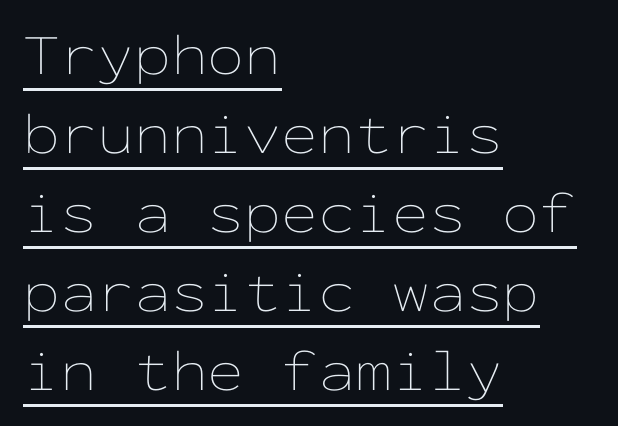
Q: Is the text bold? A: No.
Q: Is the text italic (slanted)? A: No, it is upright.
Q: Is the text underlined? A: Yes.
Q: How is the paragraph aligned? A: Left-aligned.
Q: Is the spacing between letters normal or unusually wide? A: Normal.
Q: Is the spacing between lines tight, normal or loose? A: Normal.
Q: Width (condensed, normal, or wide)? A: Wide.
Q: Stroke contrast? A: Low.
Q: x-height? A: Medium.
Q: Monospaced? A: Yes.
